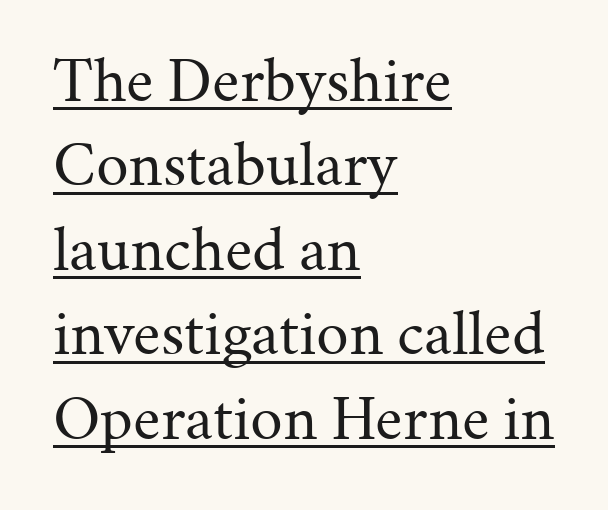
The image shows 65 px regular-weight serif type, upright; set left-aligned, normal line spacing (1.3x), normal letter spacing, underlined; medium stroke contrast and a medium x-height.
